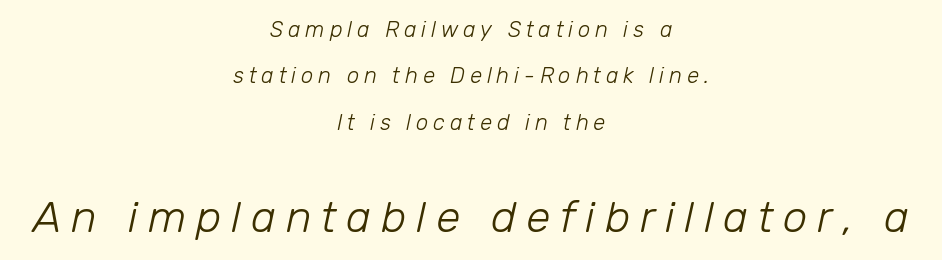
Q: Is the text bold? A: No.
Q: Is the text italic (slanted)? A: Yes, it leans right by about 12 degrees.
Q: Is the text underlined? A: No.
Q: How is the paragraph aligned? A: Centered.
Q: Is the spacing between letters normal or unusually wide? A: Unusually wide.
Q: Is the spacing between lines tight, normal or loose? A: Loose.
Q: Which block of text is set in a larger size, the first (top) or the second (bottom)? A: The second (bottom) one.
Q: Width (condensed, normal, or wide)? A: Normal.
Q: Stroke contrast? A: Low.
Q: x-height? A: Medium.
Q: Monospaced? A: No.
